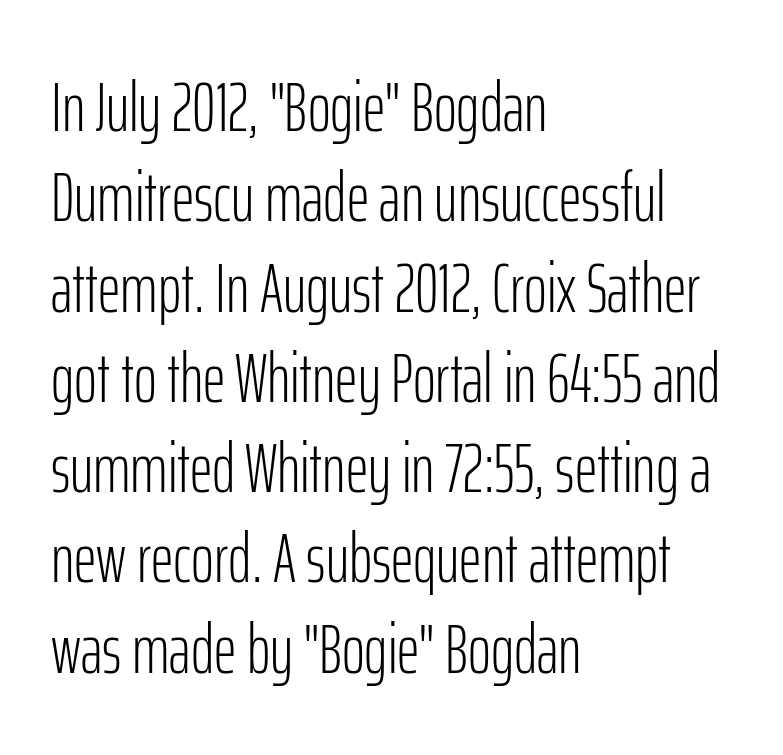
{"serif": "no", "italic": "no", "bold": "no", "weight": "light", "width": "condensed", "stroke_contrast": "low", "x_height": "medium", "monospaced": "no", "underline": "no", "align": "left", "line_spacing": "normal", "line_spacing_ratio": 1.29, "letter_spacing": "normal", "letter_spacing_em": 0.0, "glyph_px": 70}
